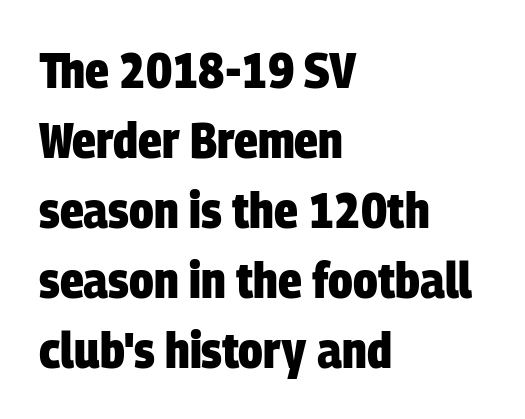
Q: Is the text bold? A: Yes.
Q: Is the typeface a serif or a sans-serif typeface? A: Sans-serif.
Q: Is the text underlined? A: No.
Q: How is the paragraph aligned? A: Left-aligned.
Q: Is the spacing between letters normal or unusually wide? A: Normal.
Q: Is the spacing between lines tight, normal or loose? A: Normal.
Q: Width (condensed, normal, or wide)? A: Condensed.
Q: Stroke contrast? A: Low.
Q: x-height? A: Large.
Q: Monospaced? A: No.
